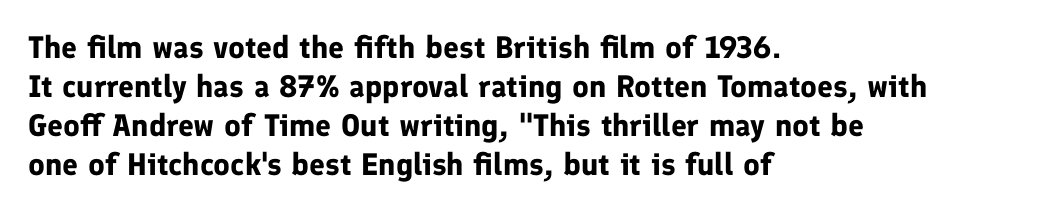
Q: Is the text bold? A: Yes.
Q: Is the text italic (slanted)? A: No, it is upright.
Q: Is the typeface a serif or a sans-serif typeface? A: Sans-serif.
Q: Is the text underlined? A: No.
Q: How is the paragraph aligned? A: Left-aligned.
Q: Is the spacing between letters normal or unusually wide? A: Normal.
Q: Is the spacing between lines tight, normal or loose? A: Normal.
Q: Width (condensed, normal, or wide)? A: Normal.
Q: Stroke contrast? A: Low.
Q: x-height? A: Medium.
Q: Monospaced? A: No.
